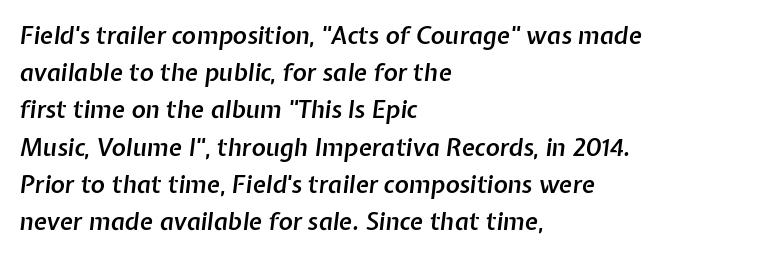
Any mark beneath the type? The region is blank. Firm but not heavy-handed strokes: this text is semibold. Style check: oblique. The horizontal fit of the characters is conventional and even. The lines in this sample share a left origin and differ only in where they stop.
